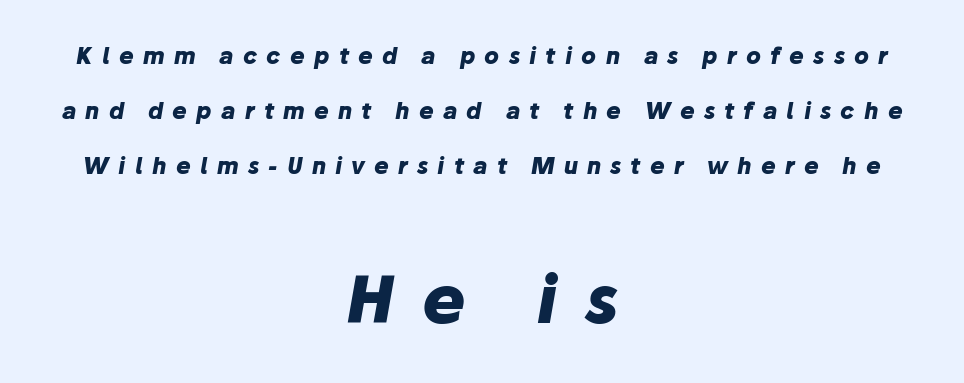
Q: Is the text bold? A: Yes.
Q: Is the text italic (slanted)? A: Yes, it leans right by about 10 degrees.
Q: Is the text underlined? A: No.
Q: How is the paragraph aligned? A: Centered.
Q: Is the spacing between letters normal or unusually wide? A: Unusually wide.
Q: Is the spacing between lines tight, normal or loose? A: Loose.
Q: Which block of text is set in a larger size, the first (top) or the second (bottom)? A: The second (bottom) one.
Q: Width (condensed, normal, or wide)? A: Normal.
Q: Stroke contrast? A: Low.
Q: x-height? A: Medium.
Q: Monospaced? A: No.
